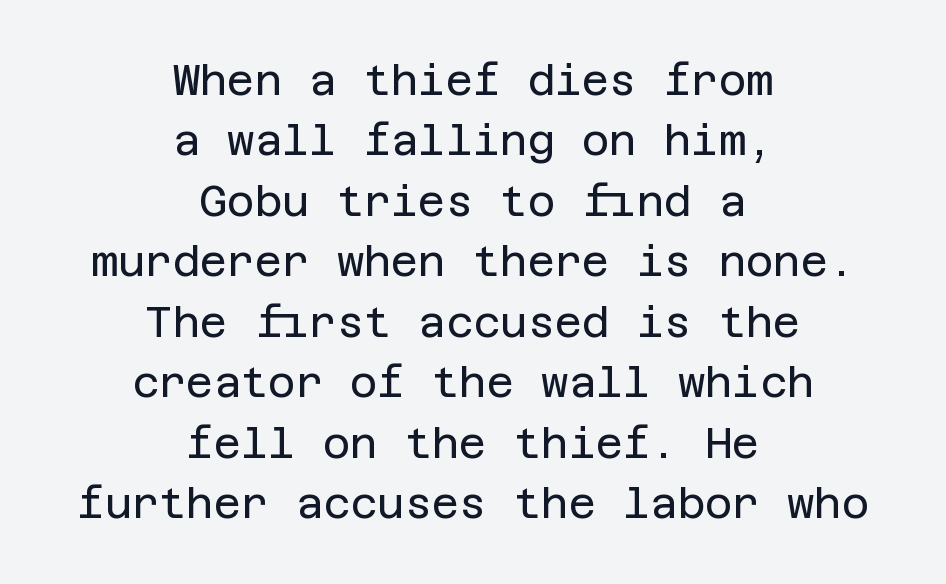
The image shows 42 px regular-weight sans-serif type, upright; set centered, normal line spacing (1.44x), normal letter spacing, not underlined; low stroke contrast and a large x-height.
